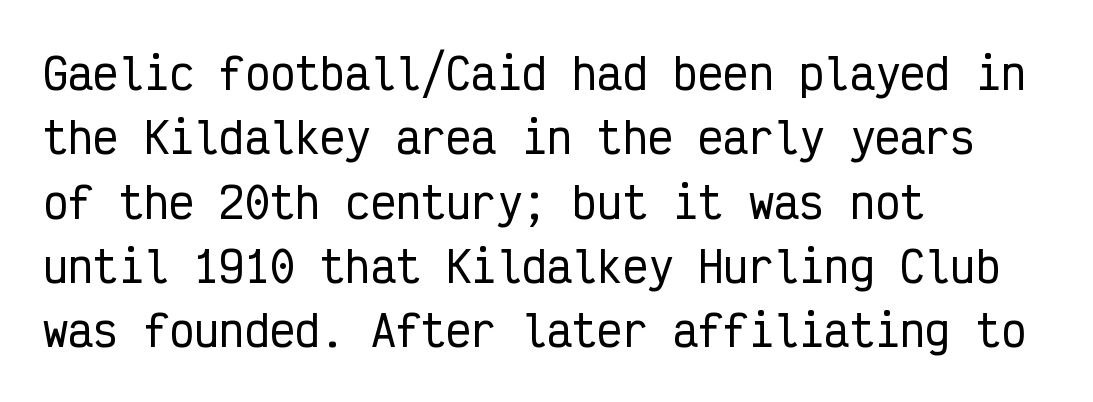
{"serif": "no", "italic": "no", "width": "condensed", "stroke_contrast": "low", "x_height": "medium", "monospaced": "yes", "underline": "no", "align": "left", "line_spacing": "normal", "line_spacing_ratio": 1.53, "letter_spacing": "normal", "letter_spacing_em": 0.0, "glyph_px": 42}
